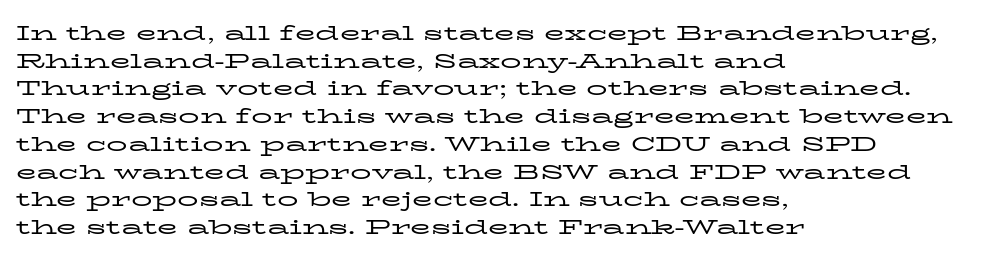
{"italic": "no", "bold": "no", "underline": "no", "align": "left", "line_spacing": "normal", "line_spacing_ratio": 1.32, "letter_spacing": "normal", "letter_spacing_em": 0.0, "glyph_px": 21}
